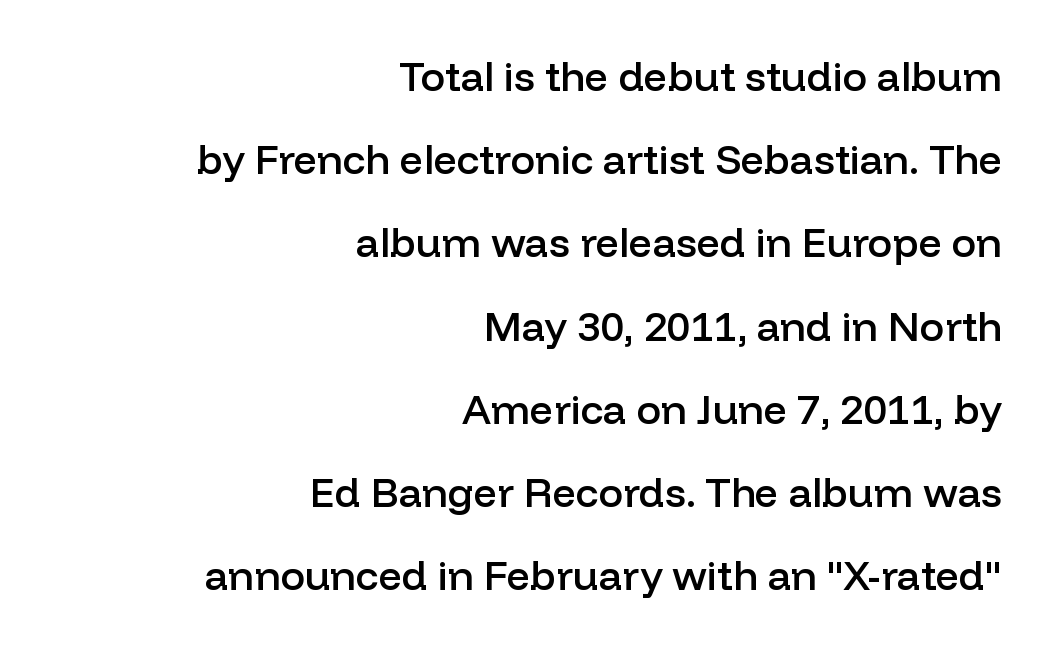
Q: Is the text bold? A: Semi-bold.
Q: Is the text italic (slanted)? A: No, it is upright.
Q: Is the typeface a serif or a sans-serif typeface? A: Sans-serif.
Q: Is the text underlined? A: No.
Q: How is the paragraph aligned? A: Right-aligned.
Q: Is the spacing between letters normal or unusually wide? A: Normal.
Q: Is the spacing between lines tight, normal or loose? A: Loose.
Q: Width (condensed, normal, or wide)? A: Normal.
Q: Stroke contrast? A: Low.
Q: x-height? A: Medium.
Q: Monospaced? A: No.
